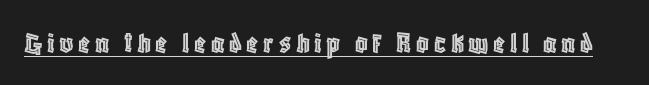
Caption: lettering with a line underneath. Here the designer chose a conventional face with non-uniform glyph widths. If you drew a line through each stem, it would be perfectly vertical.
